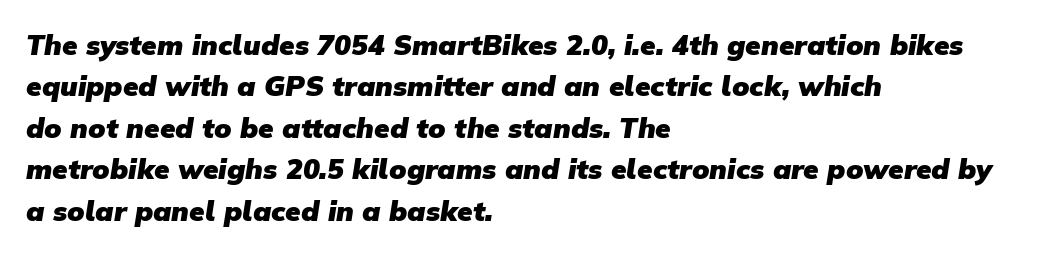
{"serif": "no", "bold": "yes", "weight": "heavy", "width": "normal", "stroke_contrast": "low", "x_height": "medium", "monospaced": "no", "underline": "no", "align": "left", "line_spacing": "normal", "line_spacing_ratio": 1.48, "letter_spacing": "normal", "letter_spacing_em": 0.0, "glyph_px": 28}
